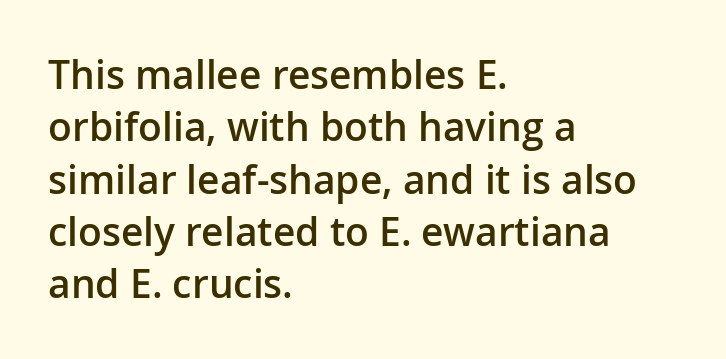
These lines carry some extra weight — a demibold, not a full bold. This sample has the flowing, uneven cadence of proportional lettering. Type without underlining. This is the regular roman posture of the typeface. Nothing sits at the stroke ends, so this counts as sans-serif.
